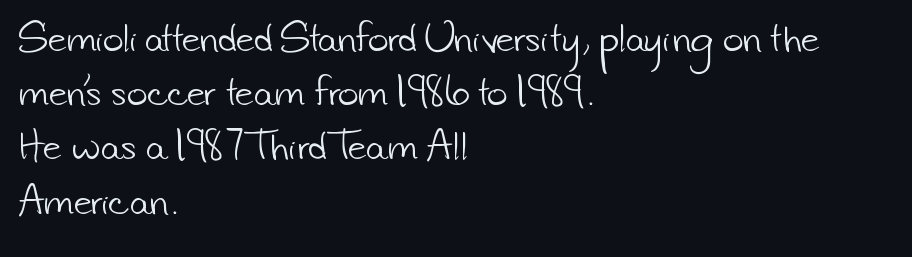
Short note: letters normally spaced. The designer went with a sans here, leaving each stem footless. The typesetter chose a ragged-right arrangement here. The letters advance in unequal steps, a hallmark of proportional type.
